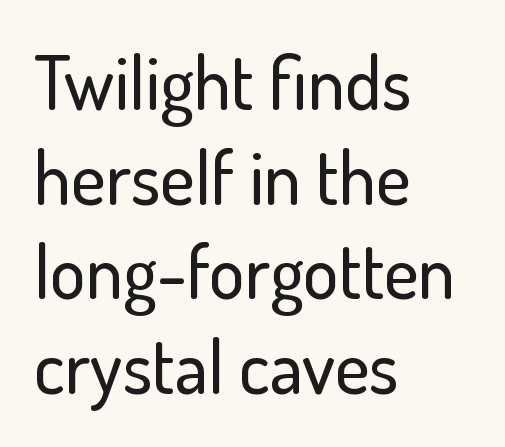
Each word holds together tightly as a unit, with standard inter-letter gaps. Students, observe: this is what conventionally led text looks like. The text was rendered using a sans face with plain stroke endings. This rendering uses left alignment, leaving the right contour irregular.
